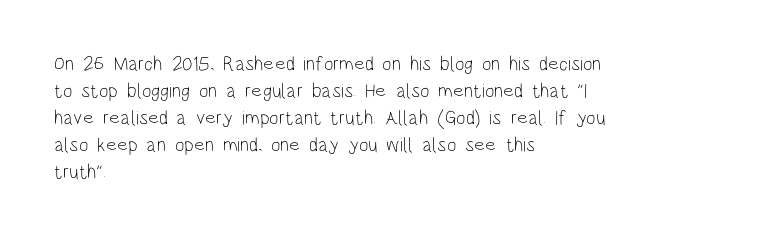
Q: Is the text bold? A: No.
Q: Is the text italic (slanted)? A: No, it is upright.
Q: Is the text underlined? A: No.
Q: How is the paragraph aligned? A: Left-aligned.
Q: Is the spacing between letters normal or unusually wide? A: Normal.
Q: Is the spacing between lines tight, normal or loose? A: Normal.
